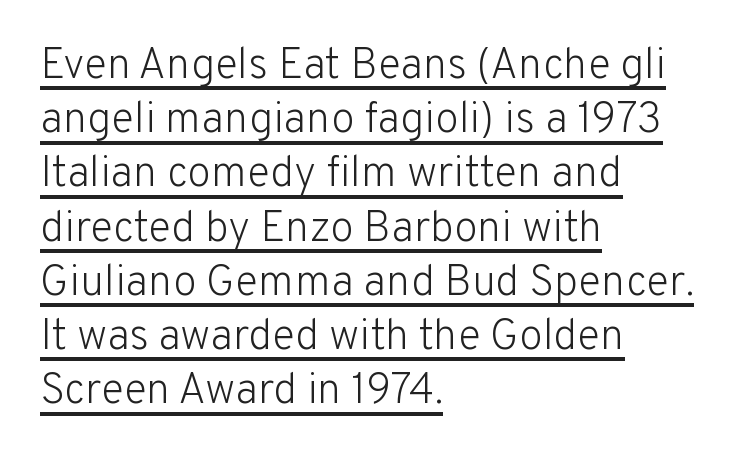
Are there feet on the stems? There aren't — it's a sans. Does the leading feel generous? No, just average. Where is the straight margin? On the left. A typesetter would mark this as roman, not italic.
